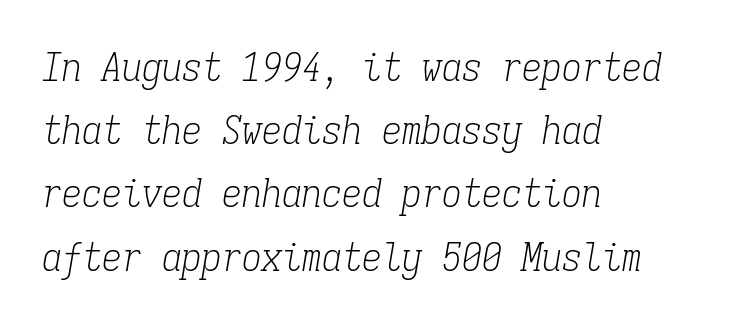
Q: Is the text bold? A: No.
Q: Is the text italic (slanted)? A: Yes, it leans right by about 9 degrees.
Q: Is the typeface a serif or a sans-serif typeface? A: Serif.
Q: Is the text underlined? A: No.
Q: How is the paragraph aligned? A: Left-aligned.
Q: Is the spacing between letters normal or unusually wide? A: Normal.
Q: Is the spacing between lines tight, normal or loose? A: Normal.
Q: Width (condensed, normal, or wide)? A: Condensed.
Q: Stroke contrast? A: Low.
Q: x-height? A: Medium.
Q: Monospaced? A: Yes.
